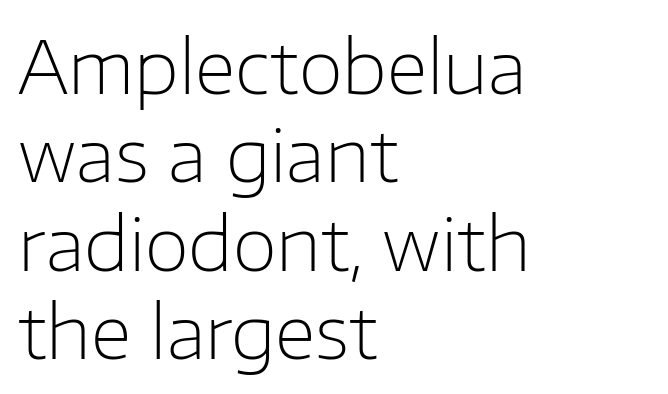
Q: Is the text bold? A: No.
Q: Is the text italic (slanted)? A: No, it is upright.
Q: Is the typeface a serif or a sans-serif typeface? A: Sans-serif.
Q: Is the text underlined? A: No.
Q: How is the paragraph aligned? A: Left-aligned.
Q: Is the spacing between letters normal or unusually wide? A: Normal.
Q: Width (condensed, normal, or wide)? A: Normal.
Q: Stroke contrast? A: Low.
Q: x-height? A: Medium.
Q: Monospaced? A: No.
